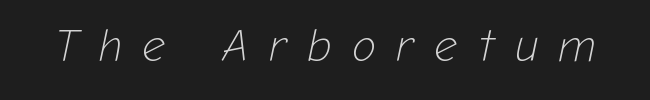
{"italic": "yes", "lean": "right", "slant_degrees": 12, "bold": "no", "weight": "light", "width": "normal", "stroke_contrast": "low", "x_height": "medium", "monospaced": "no", "underline": "no", "letter_spacing": "wide", "letter_spacing_em": 0.46, "glyph_px": 45}
